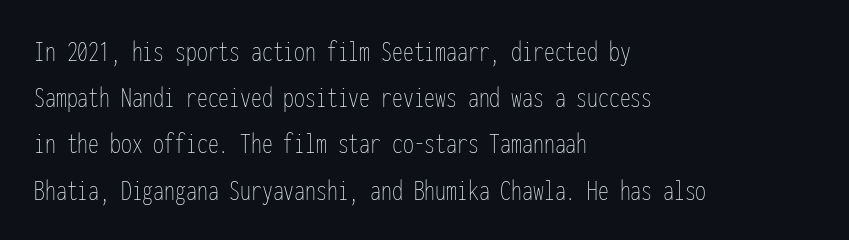
{"italic": "no", "bold": "no", "weight": "thin", "width": "condensed", "stroke_contrast": "low", "x_height": "medium", "monospaced": "yes", "underline": "no", "align": "left", "line_spacing": "normal", "line_spacing_ratio": 1.49, "letter_spacing": "normal", "letter_spacing_em": 0.0, "glyph_px": 31}
